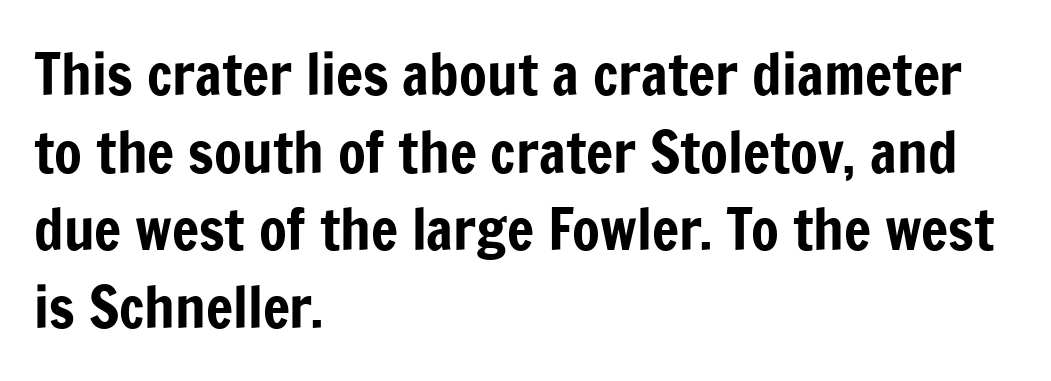
Here the designer chose a conventional face with non-uniform glyph widths. Check under the words: just untouched page. A typesetter would label this face a sans. Inter-character spacing is left at the font's built-in metrics. The type sits square on the baseline with zero lean.
